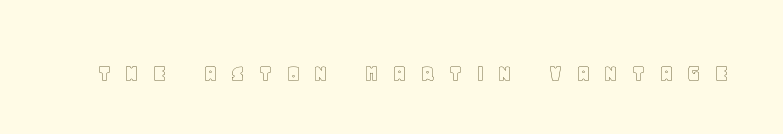
Nobody drew a line under any word here. The line texture is sparse and dotted thanks to wide tracking. The lettering holds an erect, upright posture throughout.
